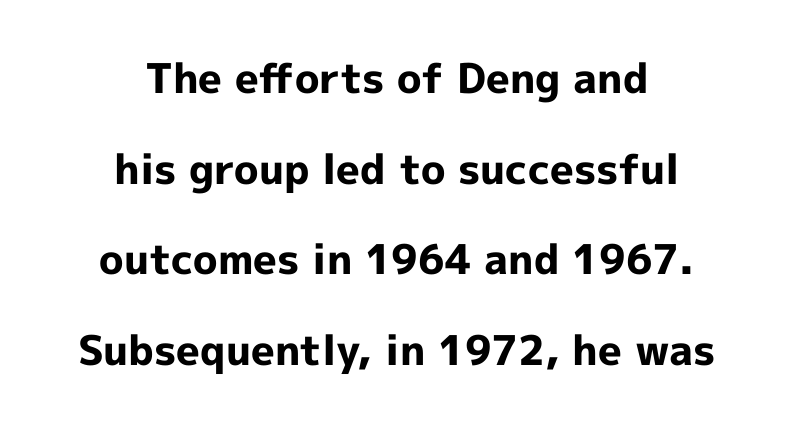
The image shows 41 px bold sans-serif type, upright; set centered, loose line spacing (2.21x), normal letter spacing, not underlined; a medium x-height.
